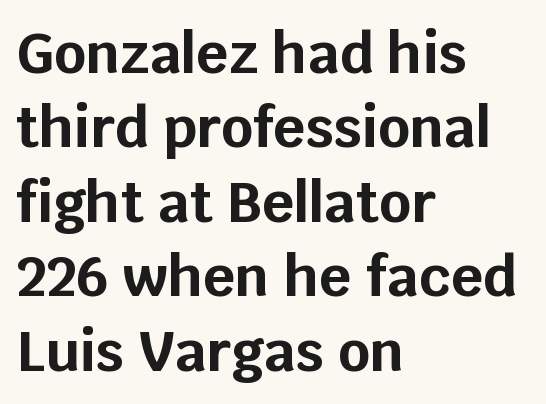
The designer went with a sans here, leaving each stem footless. Which margin do the lines hug? The left one — the right edge is uneven. Caption: standard tracking, unaltered. Stroke thickness is high; the sample reads as a true bold.
